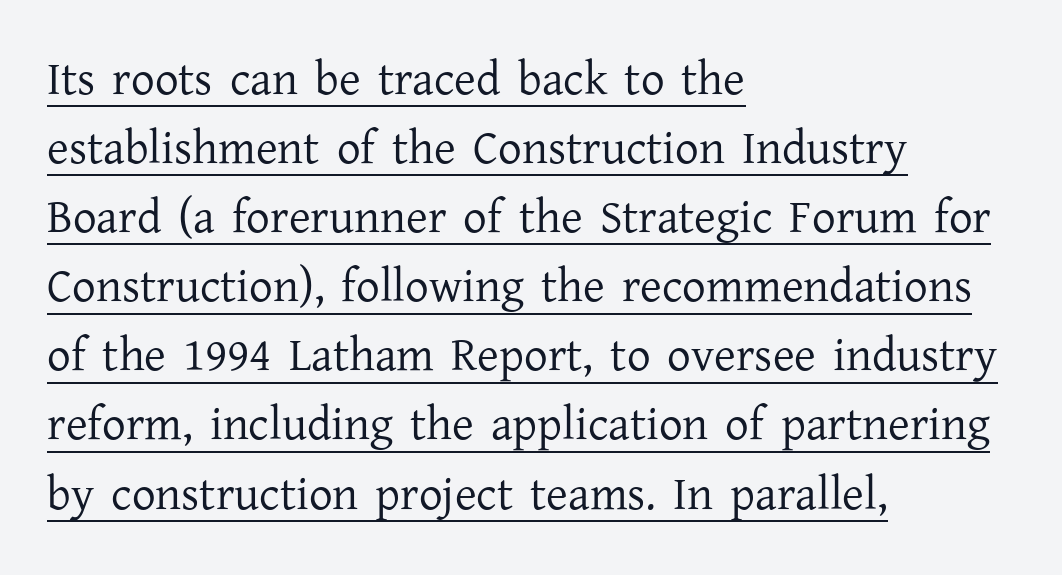
The image shows 47 px regular-weight serif type, upright; set left-aligned, normal line spacing (1.47x), normal letter spacing, underlined; low stroke contrast and a medium x-height.
